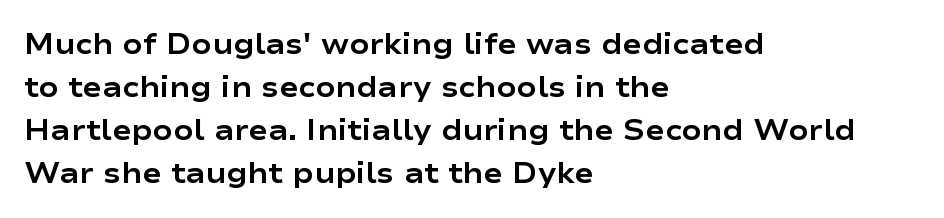
{"serif": "no", "italic": "no", "bold": "yes", "weight": "bold", "width": "wide", "stroke_contrast": "low", "x_height": "medium", "monospaced": "no", "underline": "no", "align": "left", "line_spacing": "normal", "line_spacing_ratio": 1.48, "letter_spacing": "normal", "letter_spacing_em": 0.0, "glyph_px": 29}
